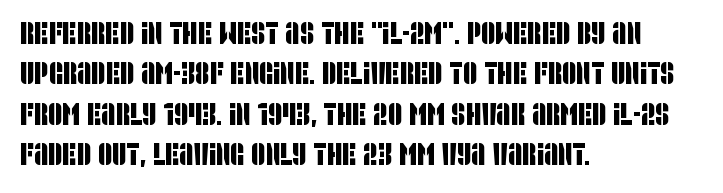
Baseline-to-baseline distance is the conventional proportion of letter height. Descenders are the only things crossing below the line. Do the characters align in a grid? No, the font is proportional. Glyph-to-glyph distance matches everyday printed text.
